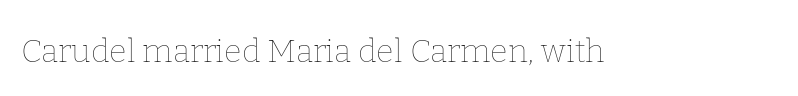
{"italic": "no", "bold": "no", "weight": "thin", "width": "normal", "stroke_contrast": "low", "x_height": "medium", "monospaced": "no", "underline": "no", "letter_spacing": "normal", "letter_spacing_em": 0.0, "glyph_px": 32}
